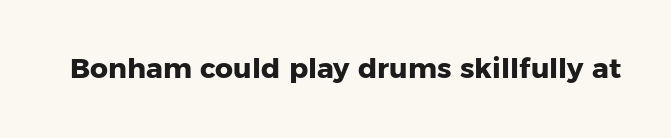
Is the type bold? Yes — the strokes are clearly thick and heavy. In terms of letterspacing, this is plain default setting. The space directly below the letters is spotless. Check where the strokes stop: nothing finishes them off — pure sans. Each letter keeps its own natural width here, so spacing adapts to shape.
